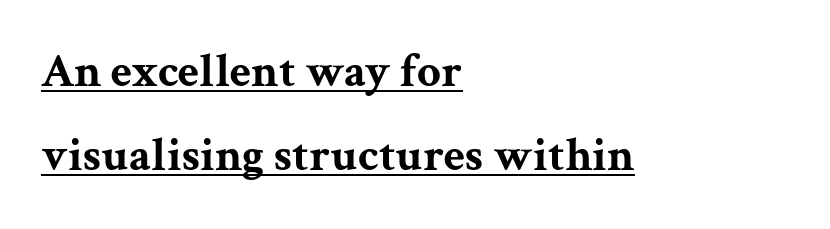
The image shows 47 px bold, wide serif type, upright; set left-aligned, line spacing 1.79x, normal letter spacing, underlined; medium stroke contrast and a medium x-height.
